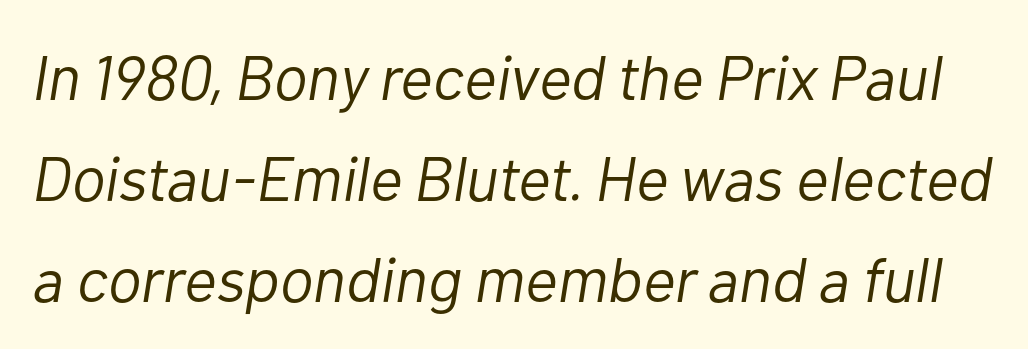
Reading down the column, the eye jumps a familiar distance to each next line. Do the characters align in a grid? No, the font is proportional. Observe the ordinary spacing: letters are neighbours, not strangers. The typesetting does not lean heavy: it is not bold. Compared with ordinary roman type, these characters are visibly tilted. The area under the type is left untouched.
